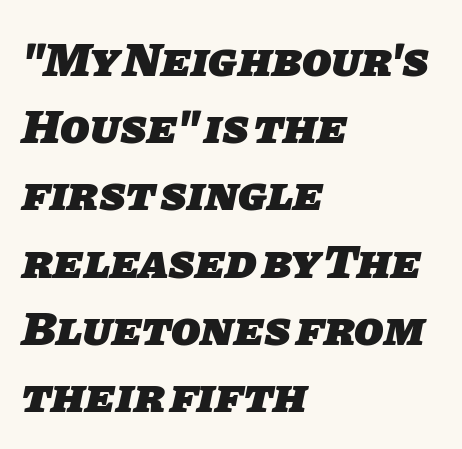
{"bold": "yes", "weight": "heavy", "width": "normal", "stroke_contrast": "low", "x_height": "large", "monospaced": "no", "underline": "no", "align": "left", "line_spacing": "normal", "line_spacing_ratio": 1.4, "letter_spacing": "normal", "letter_spacing_em": 0.0, "glyph_px": 48}
